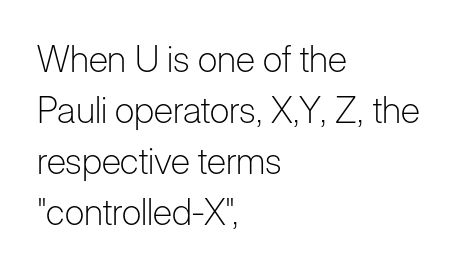
The font family rendered here belongs to the sans-serif group. The line-height multiplier appears to be the usual default. Tracking value appears to be zero — textbook default spacing. Character widths vary here, with narrow letters taking less room than wide ones. Every row of glyphs begins at an identical x-position on the left.
